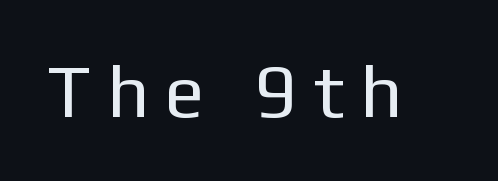
Proportional: the letters do not fall into vertical columns. The rendering inserts visible extra space after every character. The area under the type is left untouched. What kind of face is this? One without serifs — a sans. The letters stand upright; this is a roman face.
